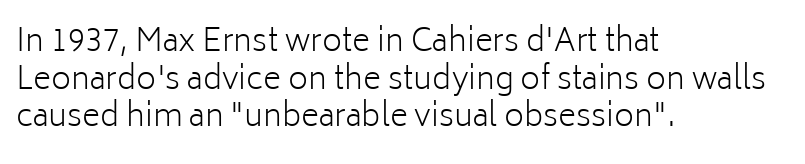
The image shows 31 px light sans-serif type, upright; set left-aligned, line spacing 1.21x, normal letter spacing, not underlined; low stroke contrast and a medium x-height.
